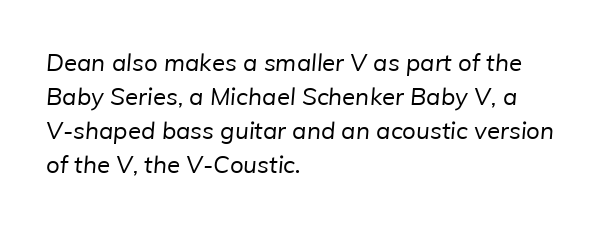
{"bold": "no", "underline": "no", "align": "left", "line_spacing": "normal", "line_spacing_ratio": 1.42, "letter_spacing": "normal", "letter_spacing_em": 0.0, "glyph_px": 24}
